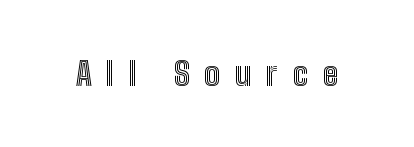
{"italic": "no", "width": "condensed", "x_height": "medium", "monospaced": "no", "underline": "no", "letter_spacing": "wide", "letter_spacing_em": 0.45, "glyph_px": 33}
